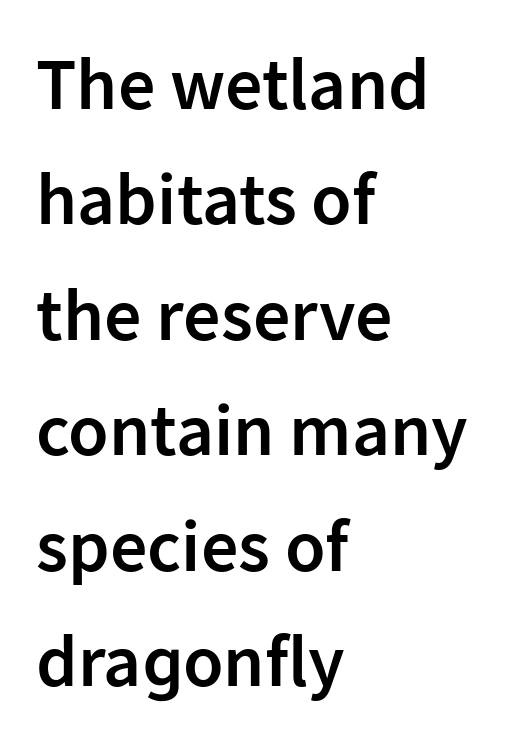
The image shows 74 px semibold sans-serif type, upright; set left-aligned, normal line spacing (1.56x), normal letter spacing, not underlined; low stroke contrast and a medium x-height.
